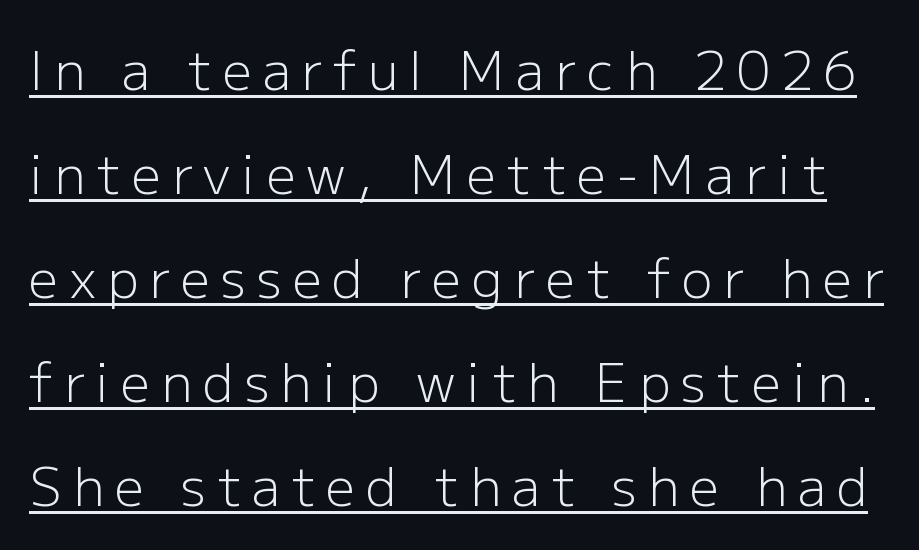
Looks like regular typesetting: each glyph gets only the width it needs. Caption: lettering with a line underneath. This is the regular roman posture of the typeface. The type family on display is of the sans-serif kind. Each word looks stretched out because of the extra space between its letters. If you measured baseline to baseline, you'd find a long distance.
